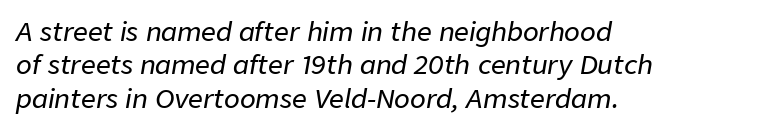
Q: Is the text italic (slanted)? A: Yes, it leans right by about 9 degrees.
Q: Is the text underlined? A: No.
Q: How is the paragraph aligned? A: Left-aligned.
Q: Is the spacing between letters normal or unusually wide? A: Normal.
Q: Is the spacing between lines tight, normal or loose? A: Normal.
